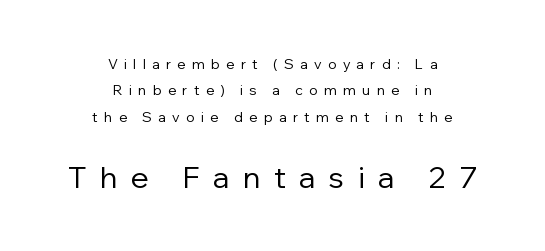
{"serif": "no", "italic": "no", "bold": "no", "weight": "regular", "width": "normal", "stroke_contrast": "low", "x_height": "medium", "monospaced": "no", "underline": "no", "align": "center", "line_spacing_ratio": 1.89, "letter_spacing": "wide", "letter_spacing_em": 0.45, "larger_block": "second", "size_ratio": 2.14, "glyph_px": 30}
